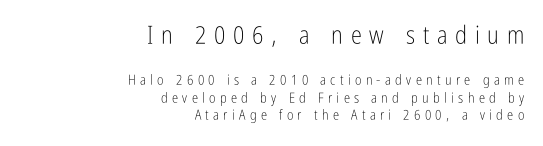
Q: Is the text bold? A: No.
Q: Is the text italic (slanted)? A: No, it is upright.
Q: Is the text underlined? A: No.
Q: How is the paragraph aligned? A: Right-aligned.
Q: Is the spacing between letters normal or unusually wide? A: Unusually wide.
Q: Is the spacing between lines tight, normal or loose? A: Normal.
Q: Which block of text is set in a larger size, the first (top) or the second (bottom)? A: The first (top) one.
